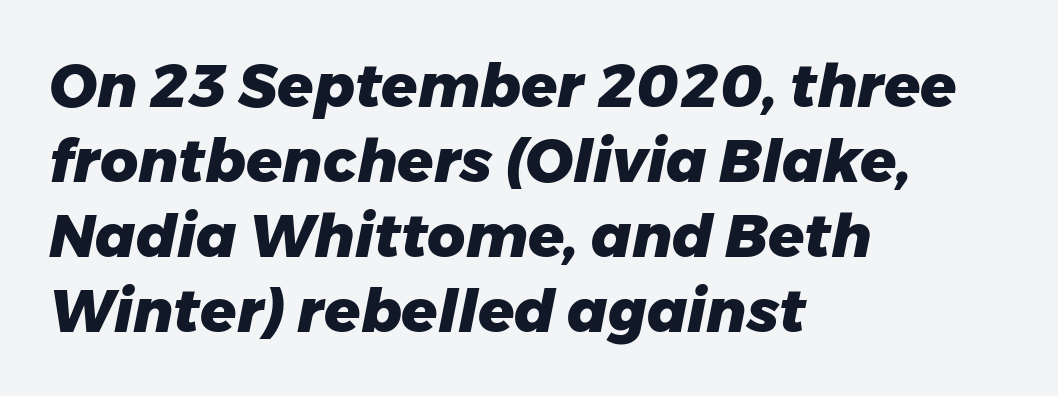
Regarding leading, the lines here are spaced in the standard way. The face used here has a pronounced slope to its letters. Thick stems and heavy bowls — unmistakably bold. Horizontally, the lines are justified to the leading edge only. This rendering leaves character spacing at its baseline value. Proportional: the letters do not fall into vertical columns.
